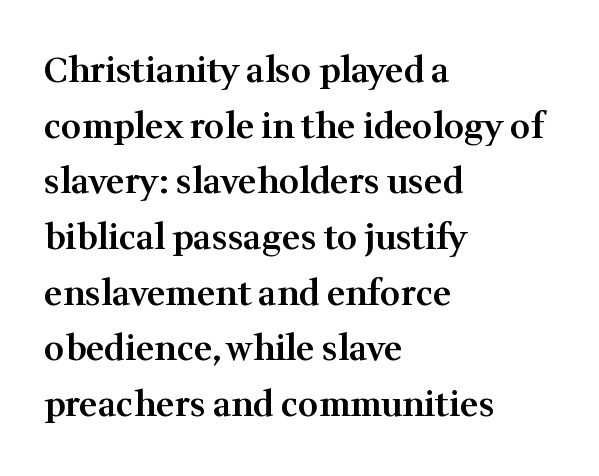
The image shows 35 px semibold serif type, upright; set left-aligned, normal line spacing (1.59x), normal letter spacing, not underlined; medium stroke contrast and a medium x-height.
